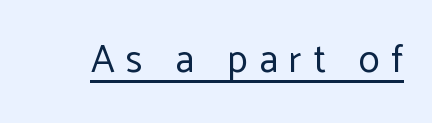
You could only call the tracking loose — the letters float apart. Stroke thickness stays within the range of a standard reading face or lighter. The words here are underlined. This rendering employs a face without finishing strokes, i.e., a sans-serif. The lettering holds an erect, upright posture throughout.
